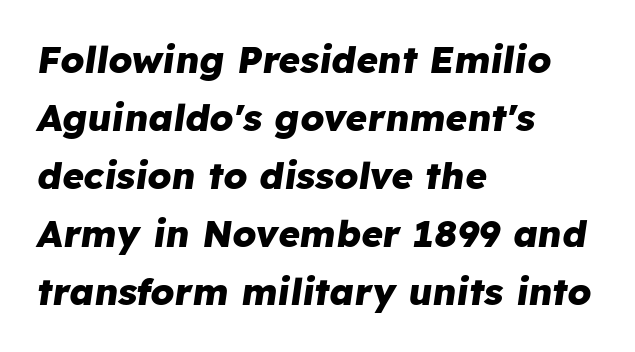
Q: Is the text bold? A: Yes.
Q: Is the text italic (slanted)? A: Yes, it leans right by about 8 degrees.
Q: Is the text underlined? A: No.
Q: How is the paragraph aligned? A: Left-aligned.
Q: Is the spacing between letters normal or unusually wide? A: Normal.
Q: Is the spacing between lines tight, normal or loose? A: Normal.
Q: Width (condensed, normal, or wide)? A: Normal.
Q: Stroke contrast? A: Low.
Q: x-height? A: Medium.
Q: Monospaced? A: No.
